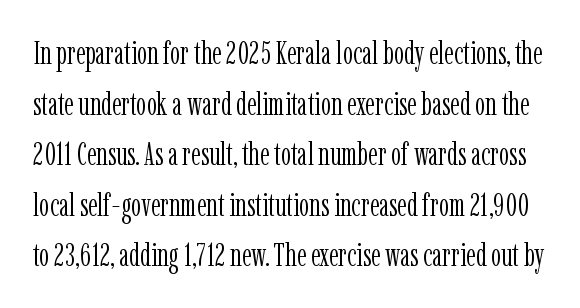
{"serif": "yes", "italic": "no", "bold": "no", "weight": "light", "width": "condensed", "stroke_contrast": "low", "x_height": "medium", "monospaced": "no", "underline": "no", "line_spacing": "normal", "line_spacing_ratio": 1.58, "letter_spacing": "normal", "letter_spacing_em": 0.0, "glyph_px": 32}
